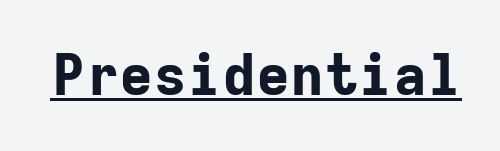
The image shows 57 px bold sans-serif type, upright, monospaced; set normal letter spacing, underlined; low stroke contrast and a medium x-height.
